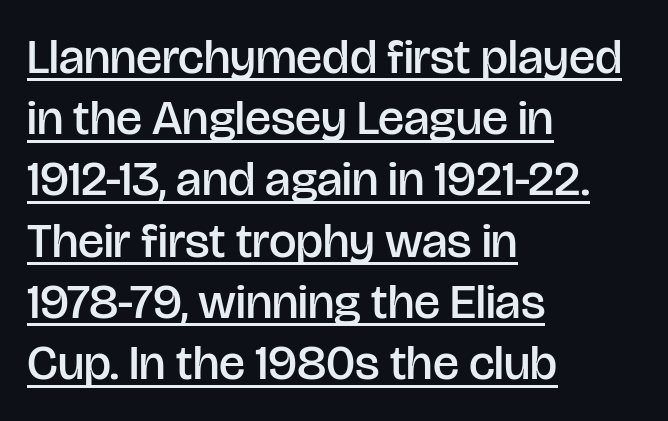
Caption: multi-line text, flush left, ragged right. Somebody hit Ctrl+U on this one — the words are underlined. The type family on display is of the sans-serif kind. Upright lettering throughout. Strokes here are thickened, but only to semibold level.
